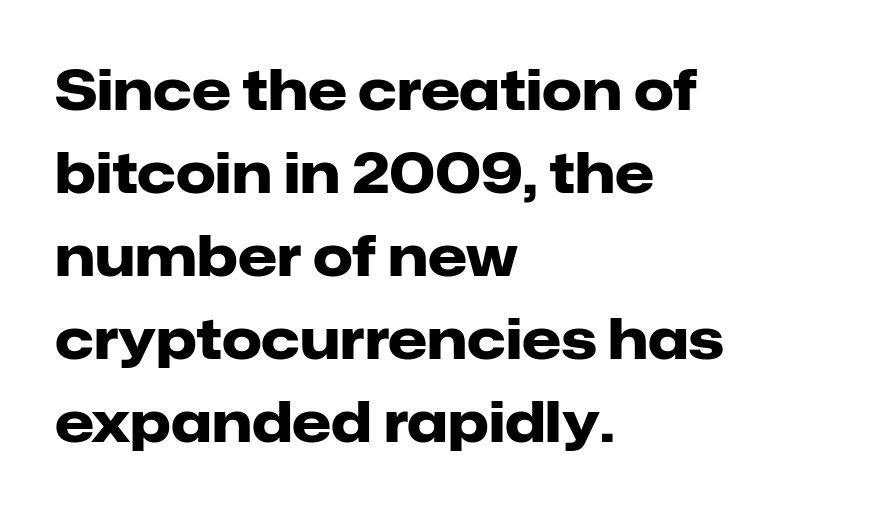
{"serif": "no", "italic": "no", "bold": "yes", "weight": "heavy", "width": "normal", "stroke_contrast": "low", "x_height": "medium", "monospaced": "no", "underline": "no", "align": "left", "line_spacing": "normal", "line_spacing_ratio": 1.48, "letter_spacing": "normal", "letter_spacing_em": 0.0, "glyph_px": 56}
